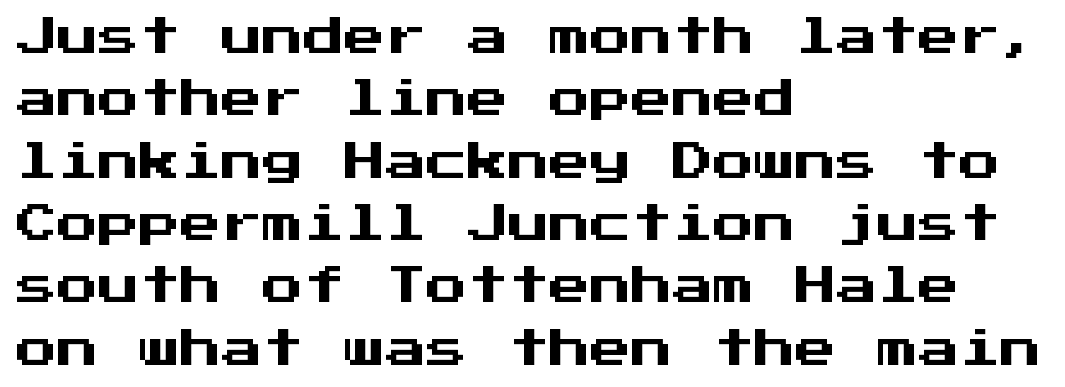
Q: Is the text italic (slanted)? A: No, it is upright.
Q: Is the typeface a serif or a sans-serif typeface? A: Sans-serif.
Q: Is the text underlined? A: No.
Q: How is the paragraph aligned? A: Left-aligned.
Q: Is the spacing between letters normal or unusually wide? A: Normal.
Q: Is the spacing between lines tight, normal or loose? A: Normal.
Q: Width (condensed, normal, or wide)? A: Normal.
Q: Stroke contrast? A: Medium.
Q: x-height? A: Medium.
Q: Monospaced? A: Yes.
